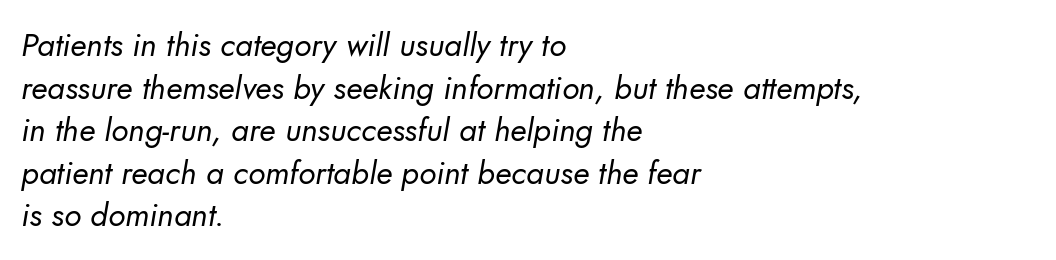
Successive baselines arrive at the customary interval. You could call the tracking neutral — neither tight nor loose. You can tell from the bare stems that sans-serif type was used. Nothing heavy about these letters — not bold at all. Glance below the letters and you will spot only blank space. Do the characters align in a grid? No, the font is proportional.
